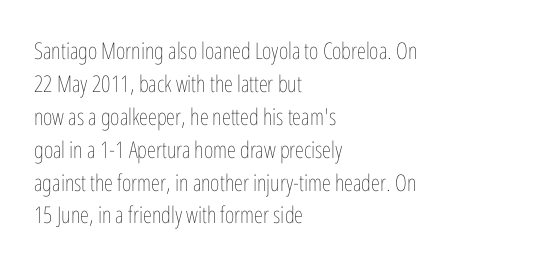
{"italic": "no", "bold": "no", "underline": "no", "align": "left", "line_spacing": "normal", "line_spacing_ratio": 1.43, "letter_spacing": "normal", "letter_spacing_em": 0.0, "glyph_px": 23}
